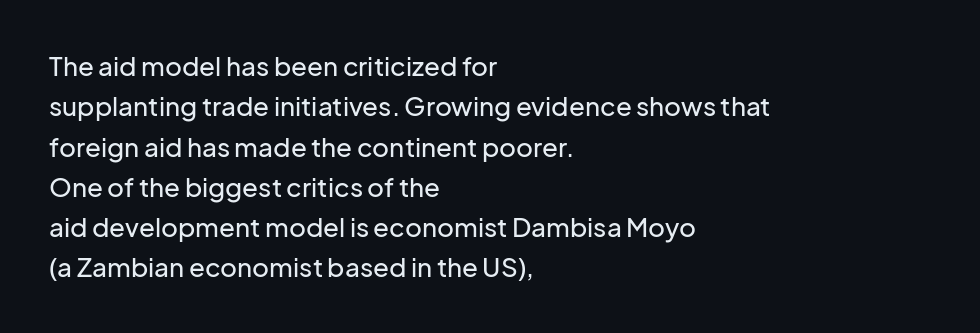
{"italic": "no", "underline": "no", "align": "left", "line_spacing": "normal", "line_spacing_ratio": 1.55, "letter_spacing": "normal", "letter_spacing_em": 0.0, "glyph_px": 26}
